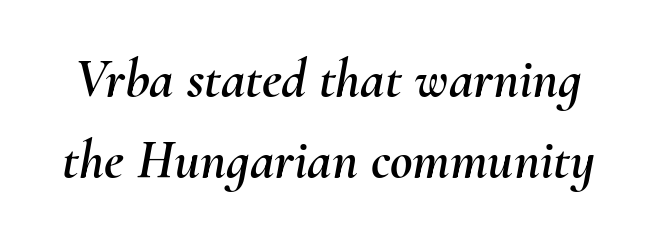
The face used here is rendered with its standard letterfit. Slanted lettering throughout. Here the designer chose a conventional face with non-uniform glyph widths. One glance says typical: line gaps are just what's usual.
